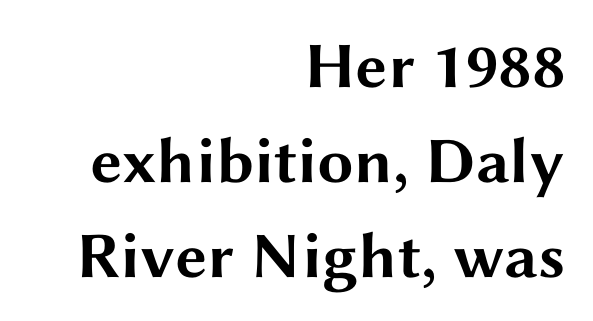
{"serif": "no", "italic": "no", "bold": "yes", "weight": "bold", "width": "wide", "stroke_contrast": "medium", "x_height": "medium", "monospaced": "no", "underline": "no", "align": "right", "line_spacing": "normal", "line_spacing_ratio": 1.46, "letter_spacing": "normal", "letter_spacing_em": 0.0, "glyph_px": 65}
